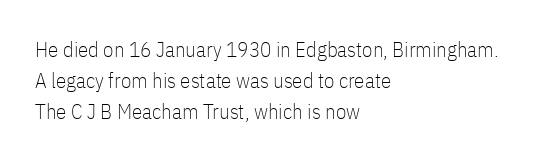
The image shows 21 px text type, upright; set left-aligned, normal line spacing (1.48x), normal letter spacing, not underlined.
